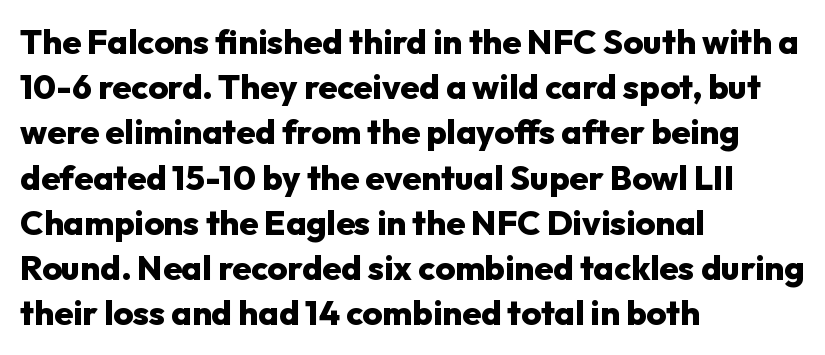
The image shows 34 px heavy sans-serif type, upright; set left-aligned, normal line spacing (1.33x), normal letter spacing, not underlined; low stroke contrast and a medium x-height.
